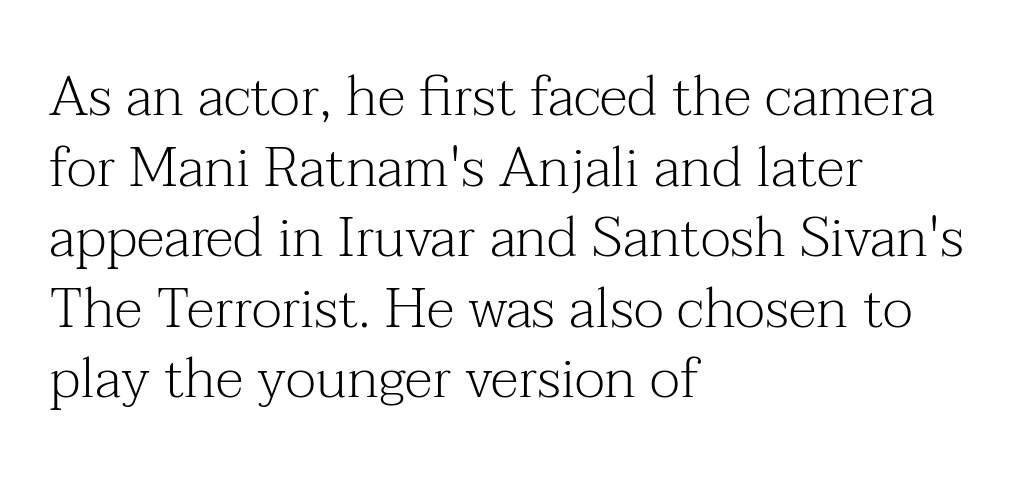
The space between consecutive lines is moderate. Unlike a clean sans, this face finishes its strokes with serifs. Summary of weight: not heavy and not bold. Left-aligned paragraph, ragged on the right. These lines were composed using upright roman letters. Anything drawn beneath the words? Only blank space.
